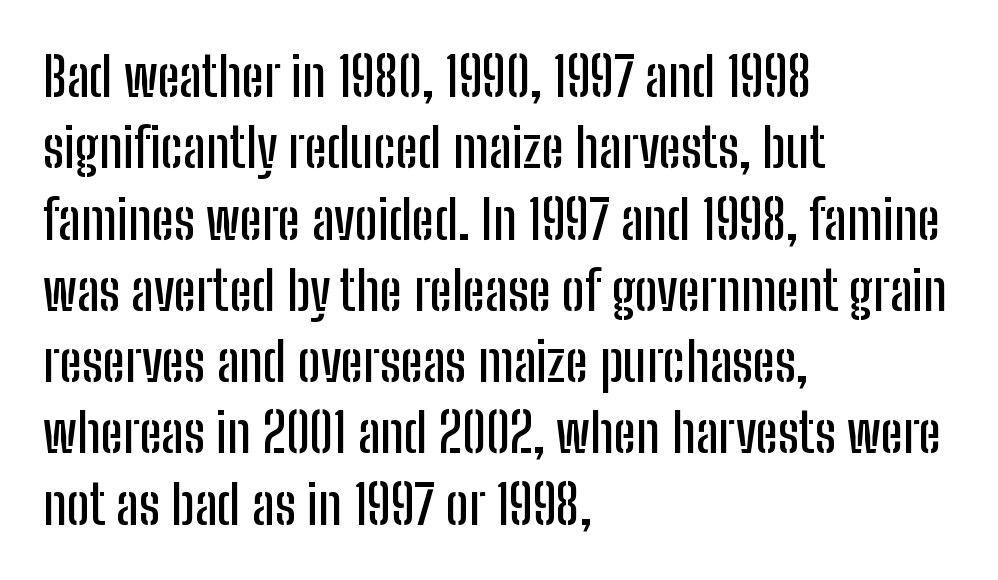
{"serif": "no", "italic": "no", "width": "condensed", "stroke_contrast": "low", "x_height": "medium", "monospaced": "no", "underline": "no", "align": "left", "line_spacing": "normal", "line_spacing_ratio": 1.32, "letter_spacing": "normal", "letter_spacing_em": 0.0, "glyph_px": 54}
